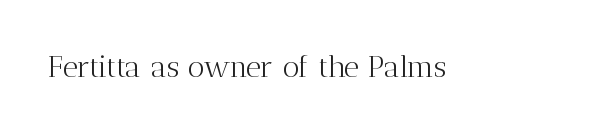
The image shows 30 px light serif type, upright; set normal letter spacing, not underlined; medium stroke contrast and a medium x-height.
